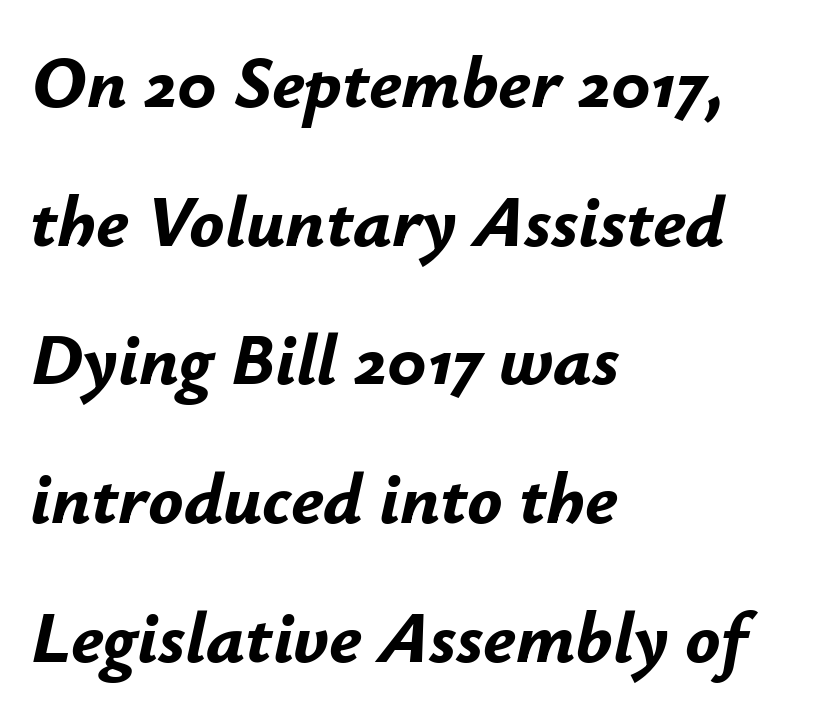
Q: Is the text bold? A: Yes.
Q: Is the text italic (slanted)? A: Yes, it leans right by about 12 degrees.
Q: Is the text underlined? A: No.
Q: How is the paragraph aligned? A: Left-aligned.
Q: Is the spacing between letters normal or unusually wide? A: Normal.
Q: Is the spacing between lines tight, normal or loose? A: Loose.
Q: Width (condensed, normal, or wide)? A: Normal.
Q: Stroke contrast? A: Low.
Q: x-height? A: Small.
Q: Monospaced? A: No.
